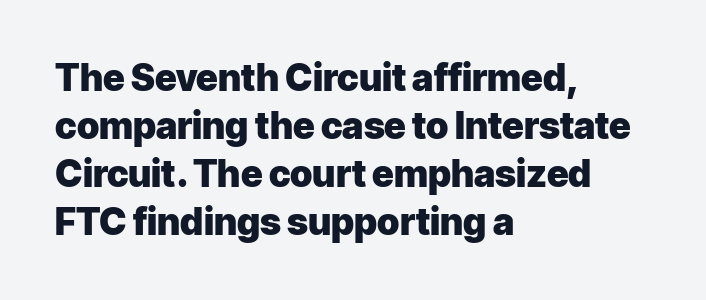
{"serif": "no", "italic": "no", "bold": "yes", "weight": "heavy", "width": "normal", "stroke_contrast": "low", "x_height": "medium", "monospaced": "no", "underline": "no", "align": "left", "line_spacing": "normal", "line_spacing_ratio": 1.3, "letter_spacing": "normal", "letter_spacing_em": 0.0, "glyph_px": 37}
